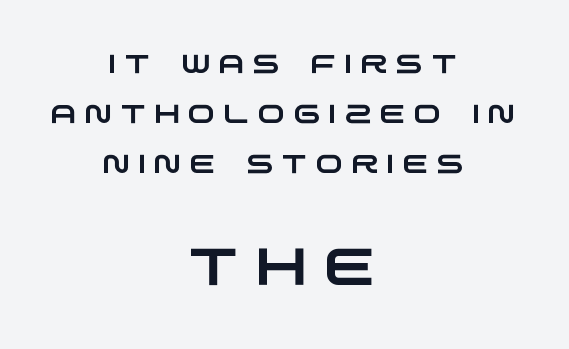
Q: Is the typeface a serif or a sans-serif typeface? A: Sans-serif.
Q: Is the text underlined? A: No.
Q: How is the paragraph aligned? A: Centered.
Q: Is the spacing between letters normal or unusually wide? A: Unusually wide.
Q: Is the spacing between lines tight, normal or loose? A: Loose.
Q: Which block of text is set in a larger size, the first (top) or the second (bottom)? A: The second (bottom) one.
Q: Width (condensed, normal, or wide)? A: Wide.
Q: Stroke contrast? A: Low.
Q: x-height? A: Large.
Q: Monospaced? A: No.
